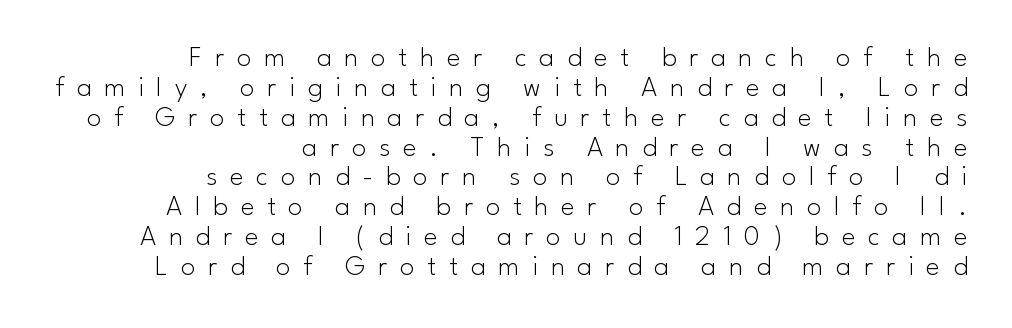
Q: Is the text bold? A: No.
Q: Is the text italic (slanted)? A: No, it is upright.
Q: Is the typeface a serif or a sans-serif typeface? A: Sans-serif.
Q: Is the text underlined? A: No.
Q: How is the paragraph aligned? A: Right-aligned.
Q: Is the spacing between letters normal or unusually wide? A: Unusually wide.
Q: Is the spacing between lines tight, normal or loose? A: Tight.
Q: Width (condensed, normal, or wide)? A: Normal.
Q: Stroke contrast? A: Low.
Q: x-height? A: Small.
Q: Monospaced? A: No.
